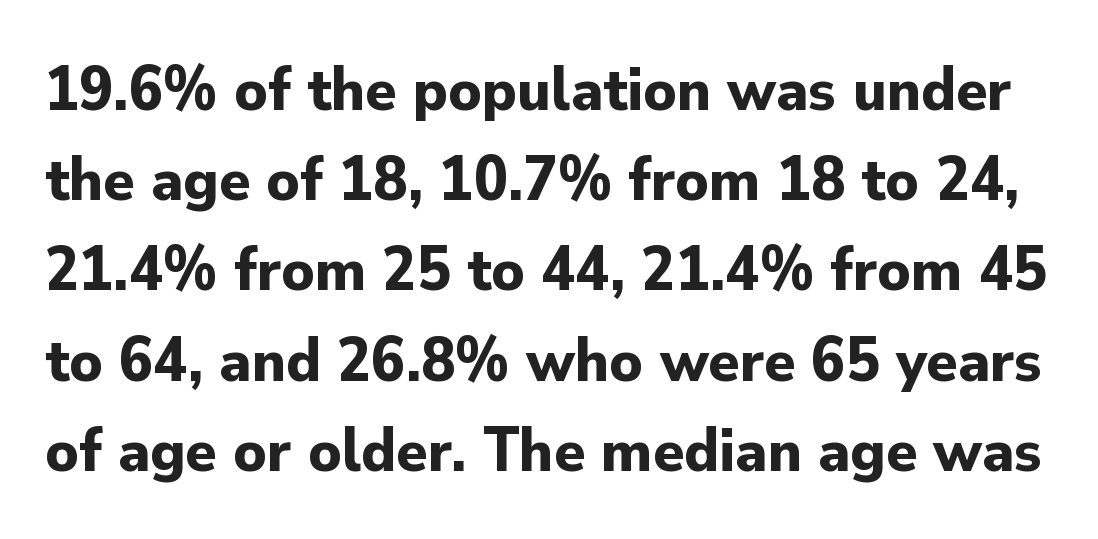
The image shows 64 px bold sans-serif type, upright; set normal line spacing (1.41x), normal letter spacing, not underlined; low stroke contrast and a small x-height.
